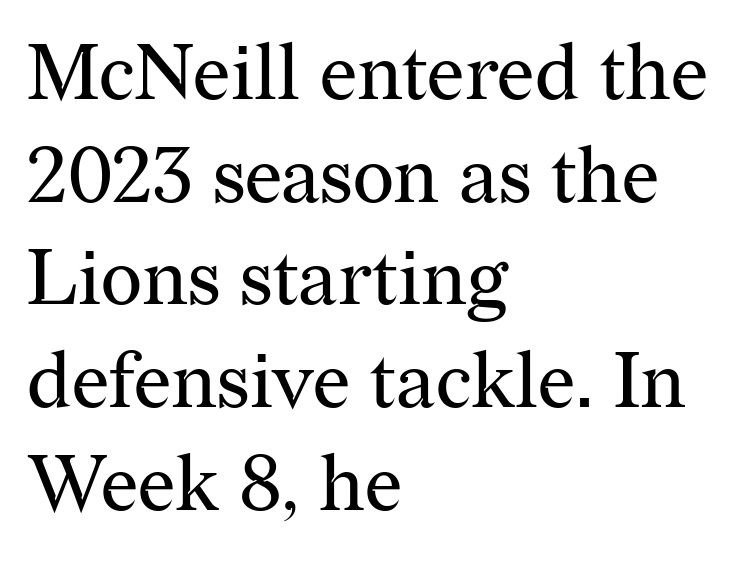
Nothing heavy about these letters — not bold at all. The tracking reads as untouched default to a designer's eye. Successive baselines arrive at the customary interval. Honestly, there is no underline to notice here at all.
